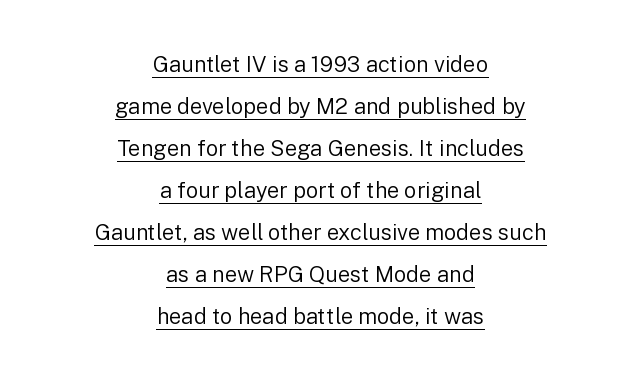
Vertical stems look standard width or narrower in stroke. Vertical spacing — loose. Descenders here cross a horizontal rule under the line. Between one letter and the next there's only the usual sliver of space.
